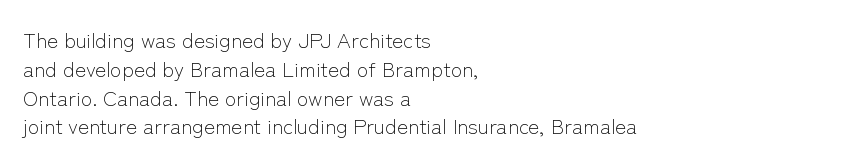
{"italic": "no", "bold": "no", "underline": "no", "align": "left", "line_spacing": "normal", "line_spacing_ratio": 1.37, "letter_spacing": "normal", "letter_spacing_em": 0.0, "glyph_px": 21}
